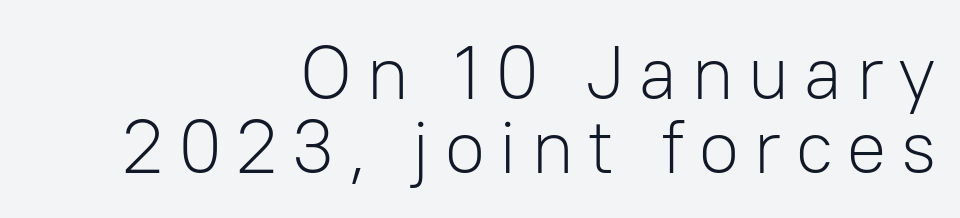
Think of a printed novel: that variable character pitch is what you see here. Each stroke keeps to a modest, everyday thickness or less. Line spacing here is tight. The passage shown is not underscored anywhere. Ascenders rise straight up at ninety degrees. No feet cap the strokes, marking this as sans-serif type.
